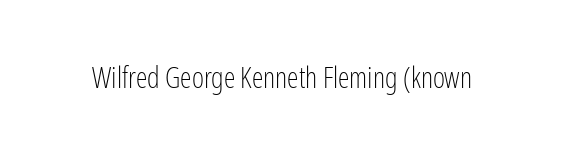
{"serif": "no", "italic": "no", "bold": "no", "weight": "light", "width": "condensed", "stroke_contrast": "low", "x_height": "medium", "monospaced": "no", "underline": "no", "letter_spacing": "normal", "letter_spacing_em": 0.0, "glyph_px": 29}
